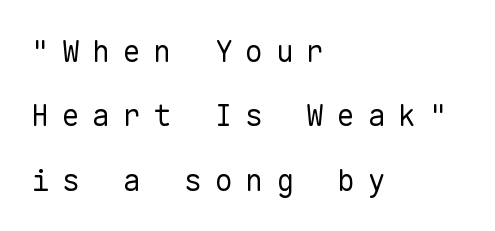
Q: Is the text bold? A: No.
Q: Is the text italic (slanted)? A: No, it is upright.
Q: Is the typeface a serif or a sans-serif typeface? A: Sans-serif.
Q: Is the text underlined? A: No.
Q: How is the paragraph aligned? A: Left-aligned.
Q: Is the spacing between letters normal or unusually wide? A: Unusually wide.
Q: Is the spacing between lines tight, normal or loose? A: Loose.
Q: Width (condensed, normal, or wide)? A: Normal.
Q: Stroke contrast? A: Low.
Q: x-height? A: Medium.
Q: Monospaced? A: Yes.
